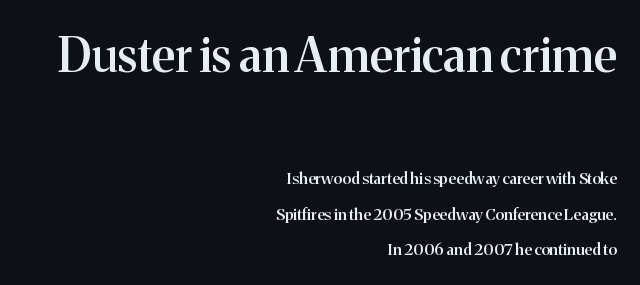
The image shows 48 px semibold serif type, upright; set right-aligned, loose line spacing (2.21x), normal letter spacing, not underlined; the first (top) block is 3.0x larger; medium stroke contrast and a medium x-height.
